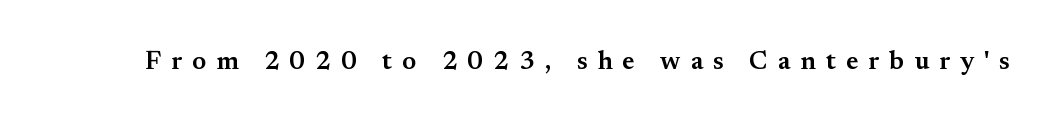
Q: Is the text bold? A: Semi-bold.
Q: Is the text italic (slanted)? A: No, it is upright.
Q: Is the text underlined? A: No.
Q: Is the spacing between letters normal or unusually wide? A: Unusually wide.
